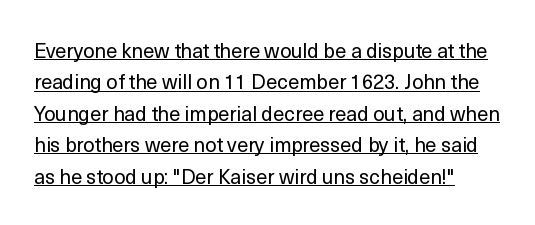
Q: Is the text bold? A: No.
Q: Is the text italic (slanted)? A: No, it is upright.
Q: Is the text underlined? A: Yes.
Q: Is the spacing between letters normal or unusually wide? A: Normal.
Q: Is the spacing between lines tight, normal or loose? A: Normal.
